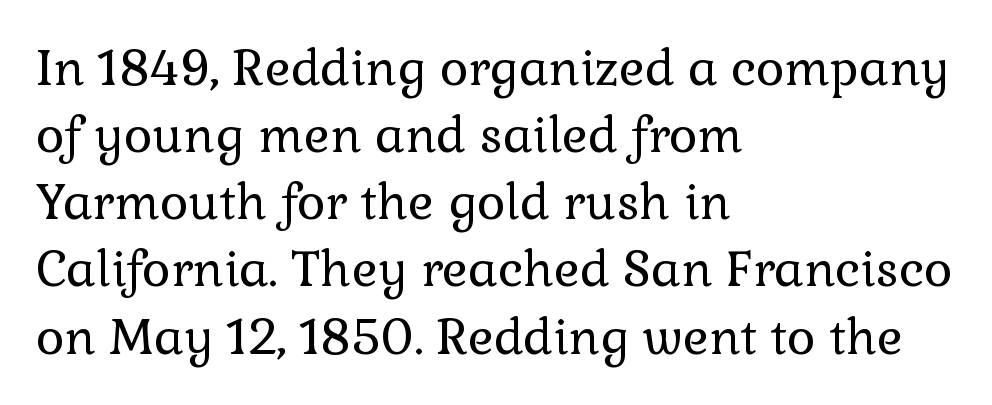
Unlike italic type, these characters show no tilt at all. Glance below the letters and you will spot only blank space. The passage shown is not bold in any degree. The type family on display is of the serif kind.
